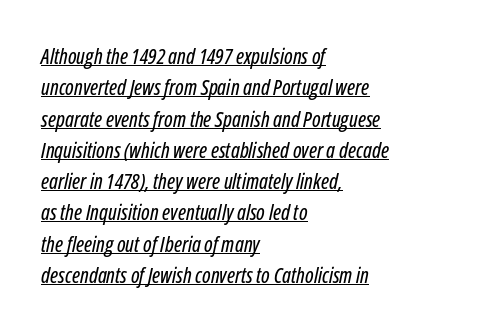
Looking at the ascenders, they clearly lean. Words appear dense and cohesive because spacing is normal. Each line starts at the same left margin while the right side varies. The rows are spaced the way most documents space them. Check the space under the baseline: a stroke is drawn there.
